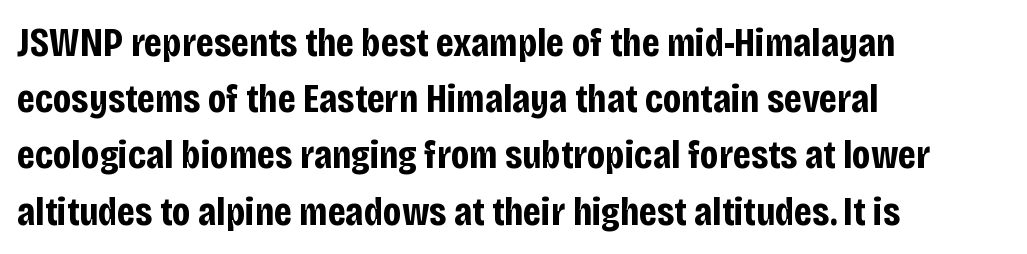
Q: Is the text bold? A: Yes.
Q: Is the text italic (slanted)? A: No, it is upright.
Q: Is the typeface a serif or a sans-serif typeface? A: Sans-serif.
Q: Is the text underlined? A: No.
Q: How is the paragraph aligned? A: Left-aligned.
Q: Is the spacing between letters normal or unusually wide? A: Normal.
Q: Is the spacing between lines tight, normal or loose? A: Normal.
Q: Width (condensed, normal, or wide)? A: Condensed.
Q: Stroke contrast? A: Low.
Q: x-height? A: Large.
Q: Monospaced? A: No.
